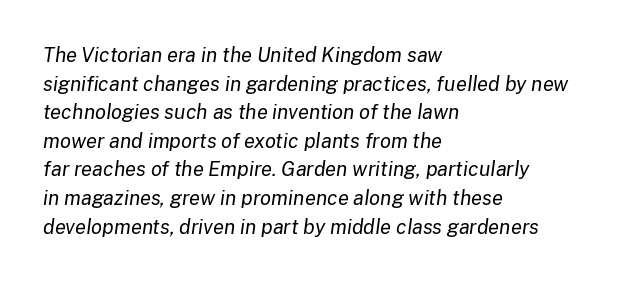
The image shows 20 px text type, italic (leaning right); set left-aligned, normal line spacing (1.43x), normal letter spacing, not underlined.
